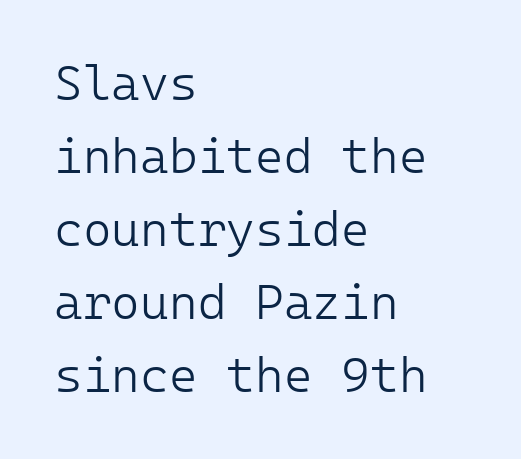
{"serif": "no", "italic": "no", "bold": "no", "weight": "light", "width": "normal", "stroke_contrast": "low", "x_height": "medium", "underline": "no", "align": "left", "line_spacing": "normal", "line_spacing_ratio": 1.49, "letter_spacing": "normal", "letter_spacing_em": 0.0, "glyph_px": 49}
